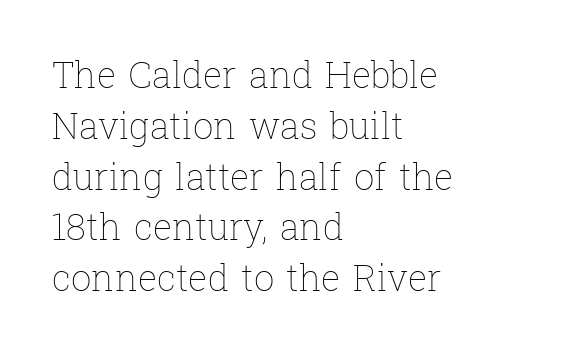
{"italic": "no", "bold": "no", "weight": "thin", "width": "normal", "stroke_contrast": "low", "x_height": "medium", "monospaced": "no", "underline": "no", "align": "left", "line_spacing": "normal", "line_spacing_ratio": 1.41, "letter_spacing": "normal", "letter_spacing_em": 0.0, "glyph_px": 36}
